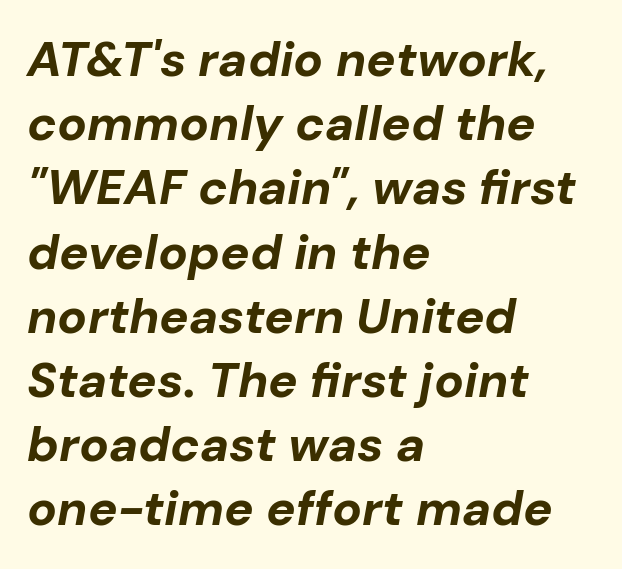
Q: Is the text bold? A: Yes.
Q: Is the text italic (slanted)? A: Yes, it leans right by about 10 degrees.
Q: Is the text underlined? A: No.
Q: How is the paragraph aligned? A: Left-aligned.
Q: Is the spacing between letters normal or unusually wide? A: Normal.
Q: Is the spacing between lines tight, normal or loose? A: Normal.
Q: Width (condensed, normal, or wide)? A: Normal.
Q: Stroke contrast? A: Low.
Q: x-height? A: Medium.
Q: Monospaced? A: No.
